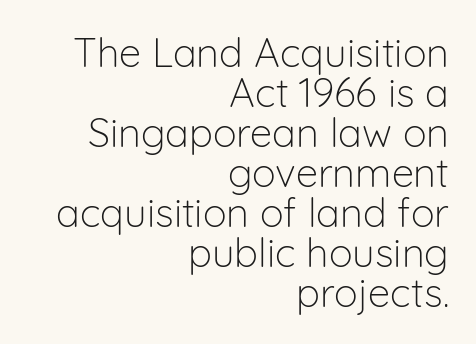
{"serif": "no", "italic": "no", "bold": "no", "weight": "light", "width": "normal", "stroke_contrast": "low", "x_height": "medium", "monospaced": "no", "underline": "no", "align": "right", "line_spacing": "tight", "line_spacing_ratio": 1.0, "letter_spacing": "normal", "letter_spacing_em": 0.0, "glyph_px": 40}
